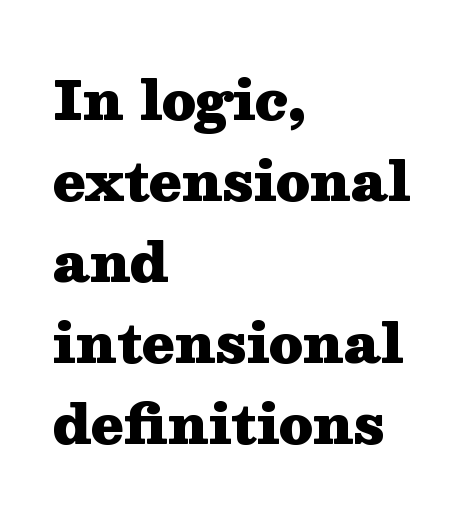
The image shows 53 px heavy, wide serif type, upright; set left-aligned, normal line spacing (1.53x), normal letter spacing, not underlined; medium stroke contrast and a medium x-height.
